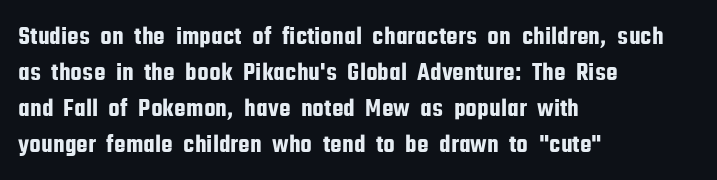
Q: Is the text italic (slanted)? A: No, it is upright.
Q: Is the text underlined? A: No.
Q: How is the paragraph aligned? A: Left-aligned.
Q: Is the spacing between letters normal or unusually wide? A: Normal.
Q: Is the spacing between lines tight, normal or loose? A: Normal.
